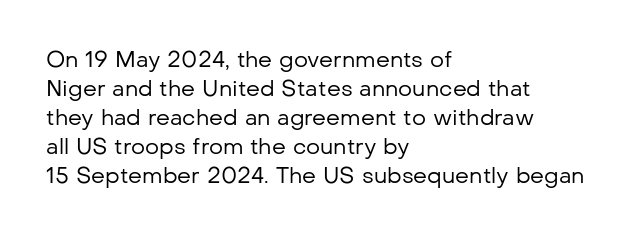
The image shows 22 px text type, upright; set left-aligned, normal line spacing (1.32x), normal letter spacing, not underlined.
